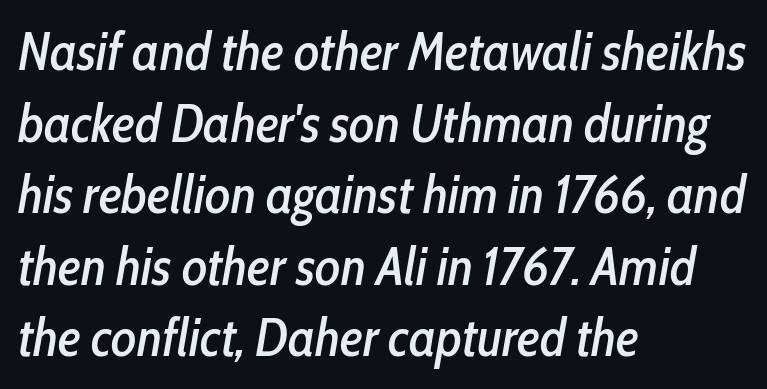
The image shows 53 px condensed type, italic (leaning right); set left-aligned, normal line spacing (1.35x), normal letter spacing, not underlined; low stroke contrast and a medium x-height.
